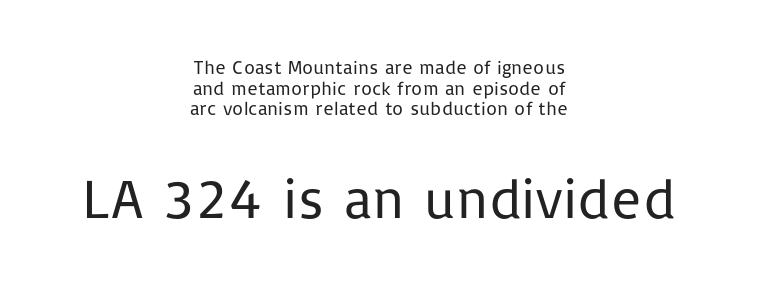
Q: Is the text bold? A: No.
Q: Is the text italic (slanted)? A: No, it is upright.
Q: Is the typeface a serif or a sans-serif typeface? A: Sans-serif.
Q: Is the text underlined? A: No.
Q: How is the paragraph aligned? A: Centered.
Q: Is the spacing between letters normal or unusually wide? A: Normal.
Q: Is the spacing between lines tight, normal or loose? A: Tight.
Q: Which block of text is set in a larger size, the first (top) or the second (bottom)? A: The second (bottom) one.
Q: Width (condensed, normal, or wide)? A: Normal.
Q: Stroke contrast? A: Low.
Q: x-height? A: Medium.
Q: Monospaced? A: No.
